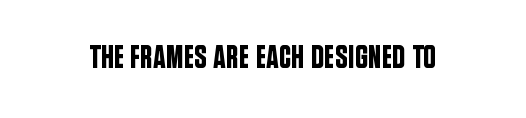
Q: Is the text italic (slanted)? A: No, it is upright.
Q: Is the typeface a serif or a sans-serif typeface? A: Sans-serif.
Q: Is the text underlined? A: No.
Q: Is the spacing between letters normal or unusually wide? A: Normal.
Q: Width (condensed, normal, or wide)? A: Condensed.
Q: Stroke contrast? A: Low.
Q: x-height? A: Large.
Q: Monospaced? A: No.
